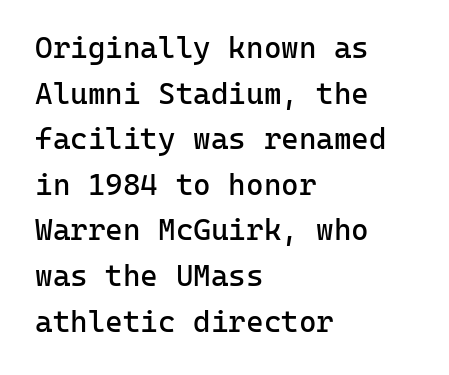
The image shows 30 px regular-weight sans-serif type, upright, monospaced; set left-aligned, normal line spacing (1.52x), normal letter spacing, not underlined; low stroke contrast and a medium x-height.
